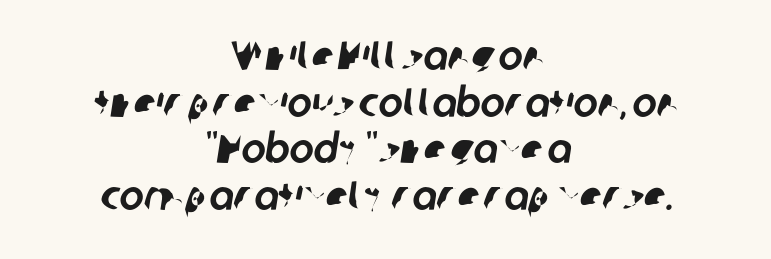
Q: Is the typeface a serif or a sans-serif typeface? A: Sans-serif.
Q: Is the text underlined? A: No.
Q: How is the paragraph aligned? A: Centered.
Q: Is the spacing between letters normal or unusually wide? A: Normal.
Q: Is the spacing between lines tight, normal or loose? A: Tight.
Q: Width (condensed, normal, or wide)? A: Normal.
Q: Stroke contrast? A: Low.
Q: x-height? A: Medium.
Q: Monospaced? A: No.
